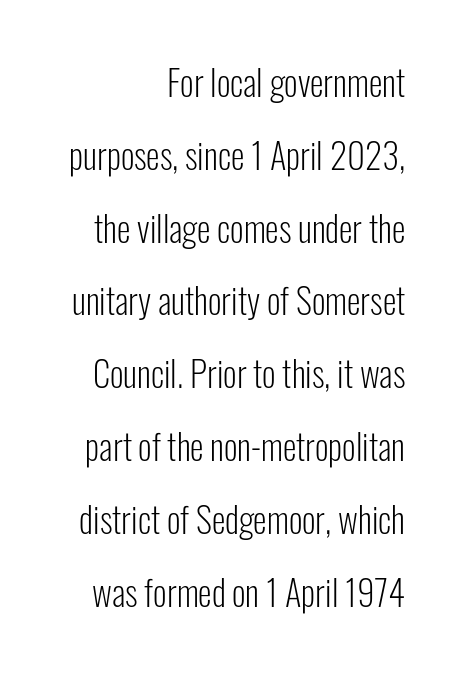
{"serif": "no", "italic": "no", "bold": "no", "weight": "light", "width": "condensed", "stroke_contrast": "low", "x_height": "medium", "monospaced": "no", "underline": "no", "align": "right", "line_spacing": "loose", "line_spacing_ratio": 2.08, "letter_spacing": "normal", "letter_spacing_em": 0.0, "glyph_px": 35}
